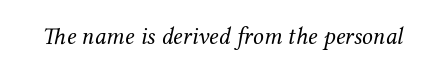
No extra tracking has been applied to these lines. Stems and bowls with no extra thickness — not bold. The whole block is typeset with a tilt. Beneath every word, the page is bare.
